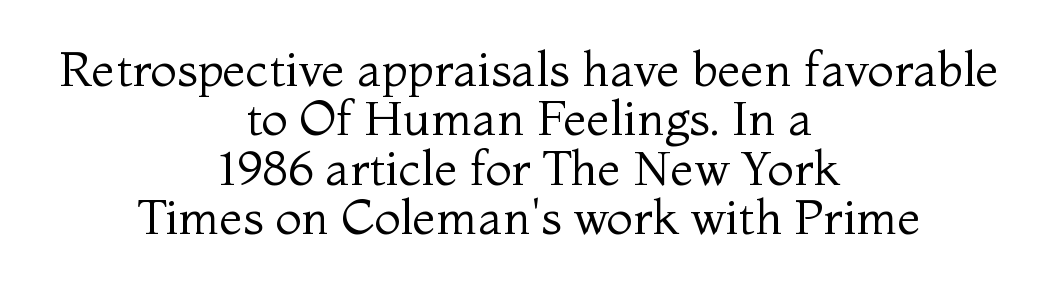
The image shows 48 px regular-weight serif type, upright; set centered, tight line spacing (1.03x), normal letter spacing, not underlined; medium stroke contrast and a medium x-height.
